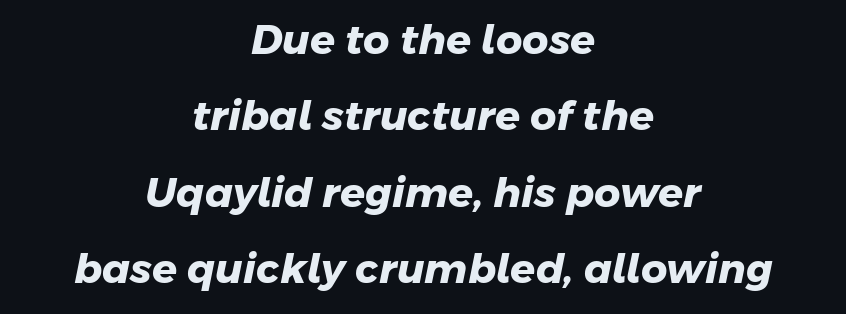
The image shows 41 px heavy sans-serif type; set centered, line spacing 1.86x, normal letter spacing, not underlined; low stroke contrast and a medium x-height.
